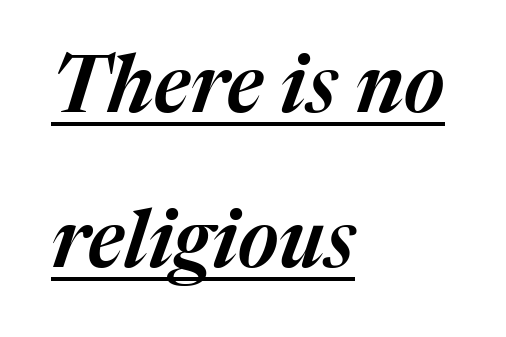
Q: Is the text italic (slanted)? A: Yes, it leans right by about 17 degrees.
Q: Is the text underlined? A: Yes.
Q: How is the paragraph aligned? A: Left-aligned.
Q: Is the spacing between letters normal or unusually wide? A: Normal.
Q: Is the spacing between lines tight, normal or loose? A: Loose.
Q: Width (condensed, normal, or wide)? A: Normal.
Q: Stroke contrast? A: Medium.
Q: x-height? A: Medium.
Q: Monospaced? A: No.
